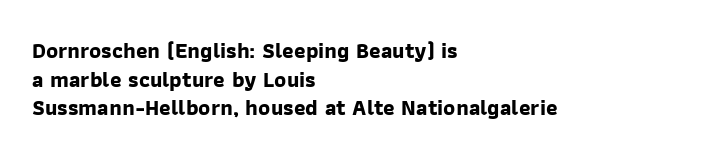
The image shows 22 px bold type; set left-aligned, normal line spacing (1.3x), normal letter spacing, not underlined.
